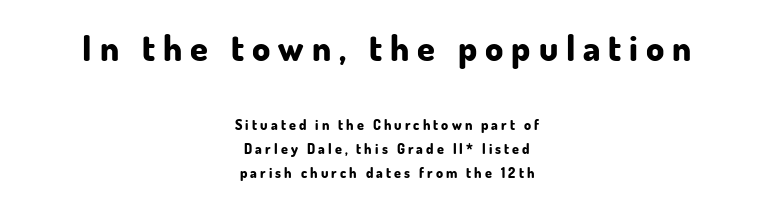
The image shows 36 px bold sans-serif type, upright; set centered, line spacing 1.72x, unusually wide letter spacing (+0.22 em), not underlined; the first (top) block is 2.57x larger; low stroke contrast and a small x-height.
